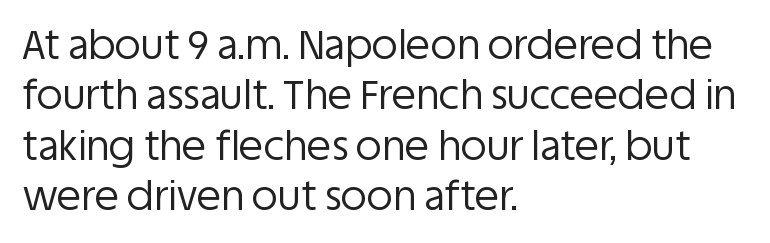
Q: Is the text bold? A: No.
Q: Is the text italic (slanted)? A: No, it is upright.
Q: Is the typeface a serif or a sans-serif typeface? A: Sans-serif.
Q: Is the text underlined? A: No.
Q: How is the paragraph aligned? A: Left-aligned.
Q: Is the spacing between letters normal or unusually wide? A: Normal.
Q: Is the spacing between lines tight, normal or loose? A: Normal.
Q: Width (condensed, normal, or wide)? A: Normal.
Q: Stroke contrast? A: Low.
Q: x-height? A: Large.
Q: Monospaced? A: No.
